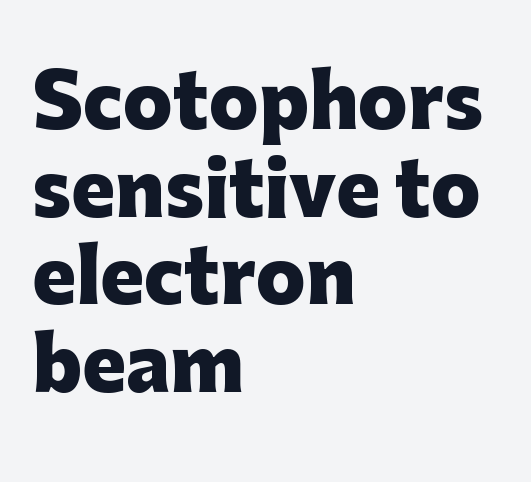
These lines keep a tight, regular rhythm from letter to letter. The space beneath each line is pristine and unruled. The ragged edge is on the right, which tells us the setting is flush left. Heavy, bold letterforms.
